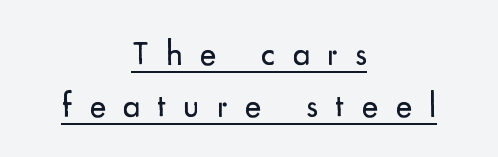
Q: Is the text bold? A: No.
Q: Is the text italic (slanted)? A: No, it is upright.
Q: Is the typeface a serif or a sans-serif typeface? A: Sans-serif.
Q: Is the text underlined? A: Yes.
Q: How is the paragraph aligned? A: Centered.
Q: Is the spacing between letters normal or unusually wide? A: Unusually wide.
Q: Is the spacing between lines tight, normal or loose? A: Normal.
Q: Width (condensed, normal, or wide)? A: Normal.
Q: Stroke contrast? A: Low.
Q: x-height? A: Small.
Q: Monospaced? A: No.
